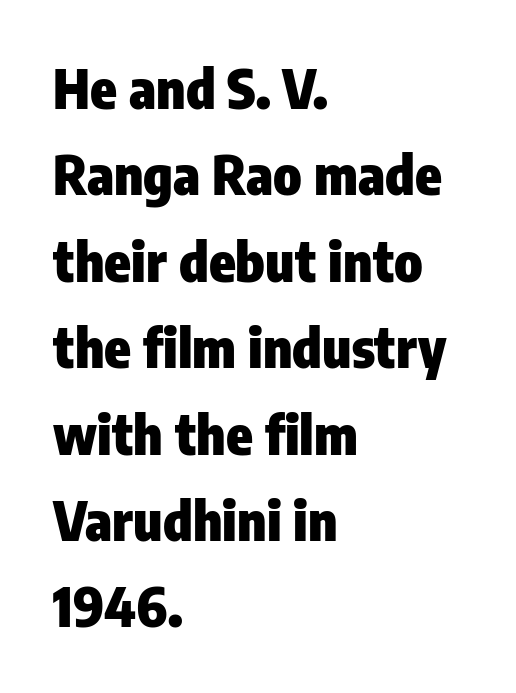
Q: Is the text bold? A: Yes.
Q: Is the text italic (slanted)? A: No, it is upright.
Q: Is the typeface a serif or a sans-serif typeface? A: Sans-serif.
Q: Is the text underlined? A: No.
Q: How is the paragraph aligned? A: Left-aligned.
Q: Is the spacing between letters normal or unusually wide? A: Normal.
Q: Is the spacing between lines tight, normal or loose? A: Normal.
Q: Width (condensed, normal, or wide)? A: Condensed.
Q: Stroke contrast? A: Low.
Q: x-height? A: Medium.
Q: Monospaced? A: No.
